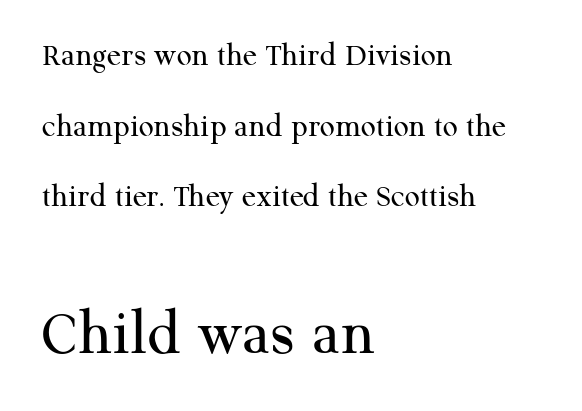
Q: Is the text bold? A: No.
Q: Is the text italic (slanted)? A: No, it is upright.
Q: Is the typeface a serif or a sans-serif typeface? A: Serif.
Q: Is the text underlined? A: No.
Q: How is the paragraph aligned? A: Left-aligned.
Q: Is the spacing between letters normal or unusually wide? A: Normal.
Q: Is the spacing between lines tight, normal or loose? A: Loose.
Q: Which block of text is set in a larger size, the first (top) or the second (bottom)? A: The second (bottom) one.
Q: Width (condensed, normal, or wide)? A: Normal.
Q: Stroke contrast? A: Medium.
Q: x-height? A: Medium.
Q: Monospaced? A: No.
